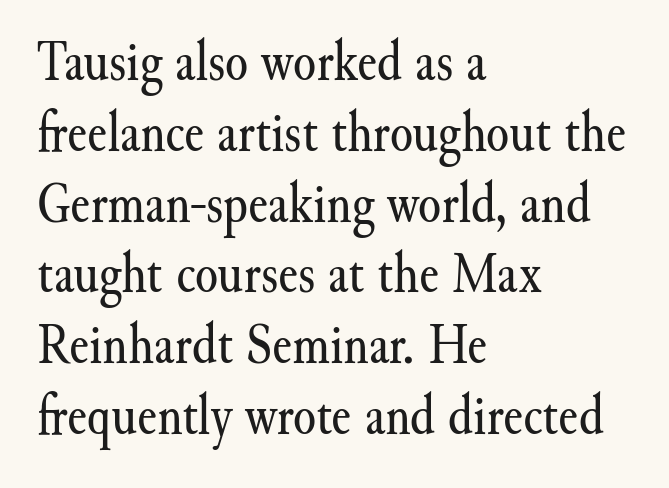
The image shows 59 px regular-weight serif type, upright; set left-aligned, line spacing 1.2x, normal letter spacing, not underlined; medium stroke contrast and a small x-height.
